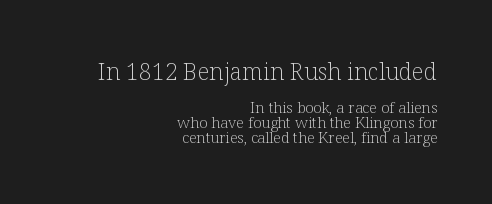
Q: Is the text bold? A: No.
Q: Is the text italic (slanted)? A: No, it is upright.
Q: Is the text underlined? A: No.
Q: How is the paragraph aligned? A: Right-aligned.
Q: Is the spacing between letters normal or unusually wide? A: Normal.
Q: Is the spacing between lines tight, normal or loose? A: Tight.
Q: Which block of text is set in a larger size, the first (top) or the second (bottom)? A: The first (top) one.
